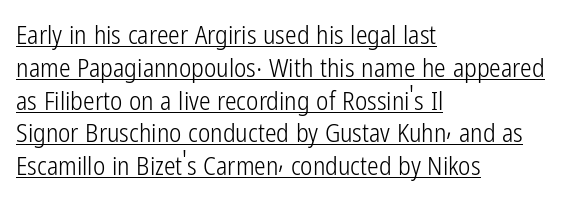
The image shows 26 px text type, upright; set left-aligned, normal line spacing (1.26x), normal letter spacing, underlined.
